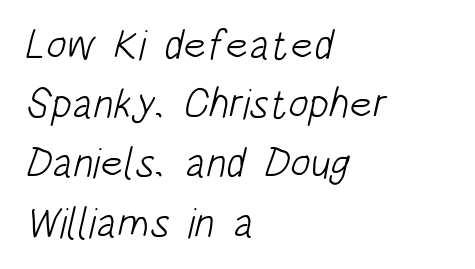
These lines keep a tight, regular rhythm from letter to letter. This sample has the flowing, uneven cadence of proportional lettering. The font family rendered here belongs to the sans-serif group. Rule under the text: the space is simply empty.
